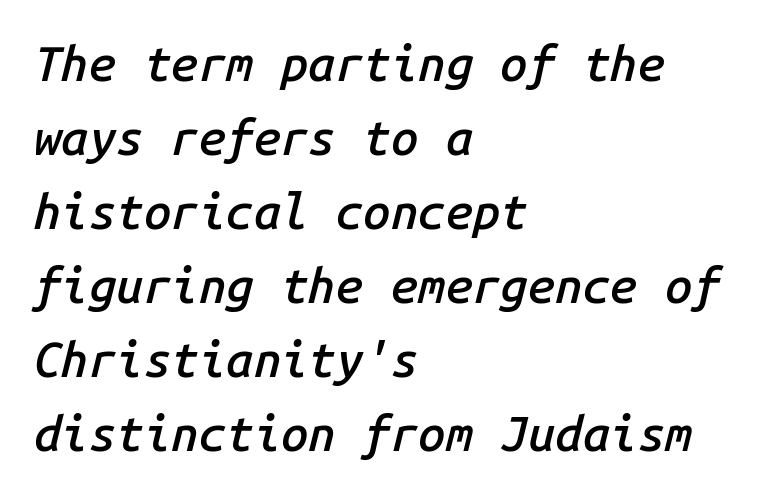
It's the slanting kind of type. This sample is left-justified, so line endings fall wherever the words run out. The designer left line spacing at the default. A typesetter would call this monospace, since all characters share one set width. Firm but not heavy-handed strokes: this text is semibold.
